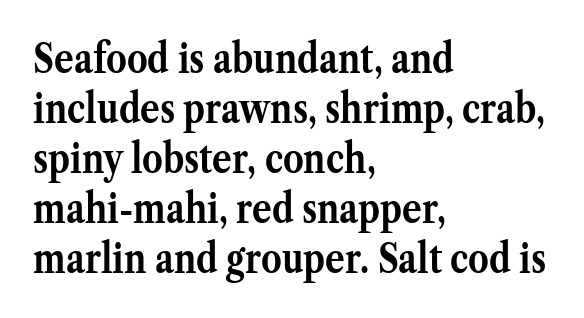
These lines keep a tight, regular rhythm from letter to letter. Each letter keeps its own natural width here, so spacing adapts to shape. The letters carry serifs — small finishing strokes at the ends of their stems. Every letter is thick-stroked: bold, no question. Every stem runs plumb, perpendicular to the baseline. Any mark beneath the type? The region is blank.
